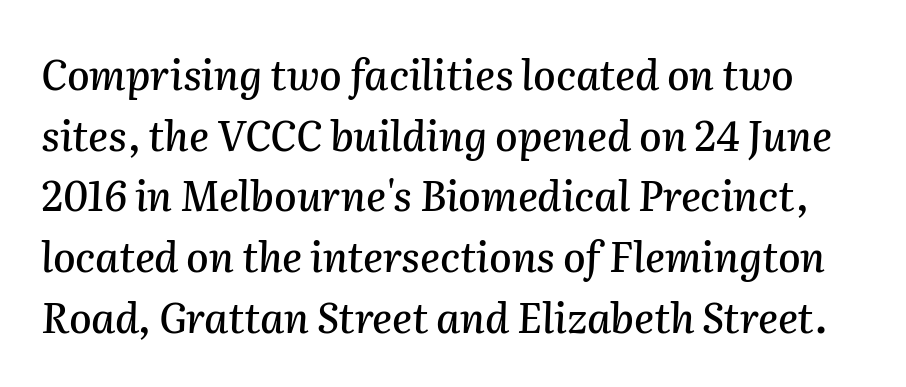
The image shows 41 px text type, italic (leaning right); set normal line spacing (1.48x), normal letter spacing, not underlined; medium stroke contrast and a medium x-height.
